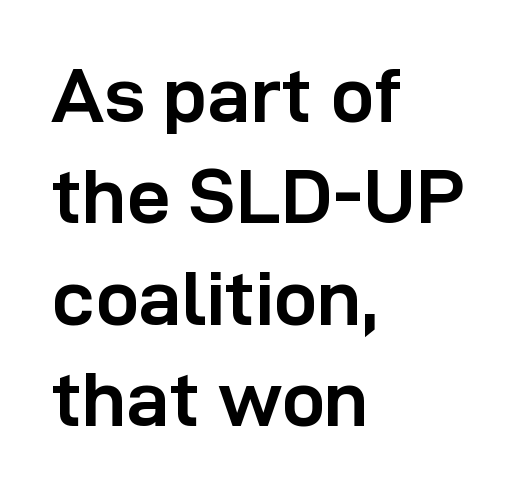
{"serif": "no", "italic": "no", "bold": "yes", "weight": "semibold", "width": "normal", "stroke_contrast": "low", "x_height": "medium", "monospaced": "no", "underline": "no", "align": "left", "line_spacing": "normal", "line_spacing_ratio": 1.3, "letter_spacing": "normal", "letter_spacing_em": 0.0, "glyph_px": 78}
